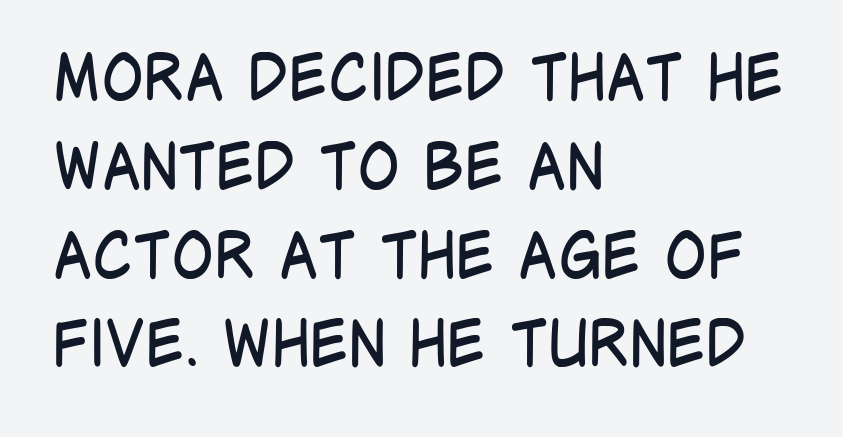
{"serif": "no", "italic": "no", "bold": "no", "weight": "regular", "width": "condensed", "stroke_contrast": "low", "x_height": "large", "monospaced": "no", "underline": "no", "align": "left", "line_spacing": "normal", "line_spacing_ratio": 1.41, "letter_spacing": "normal", "letter_spacing_em": 0.0, "glyph_px": 63}
